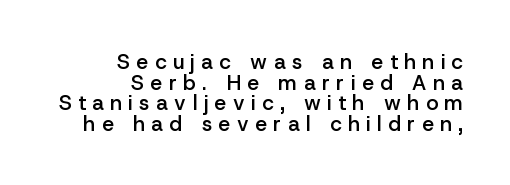
In terms of posture, this sample is upright. Any mark beneath the type? The region is blank. On the weight axis this lands at semibold, roughly 600. Alignment: flush right.
